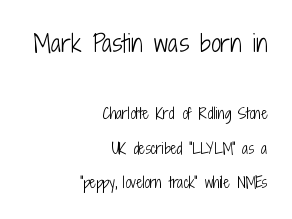
The image shows 24 px text type, upright; set right-aligned, loose line spacing (2.46x), normal letter spacing, not underlined; the first (top) block is 1.71x larger.
